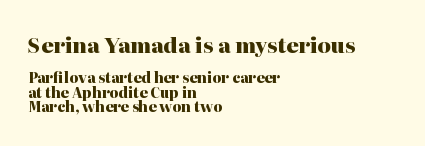
{"italic": "no", "bold": "yes", "underline": "no", "align": "left", "line_spacing": "tight", "line_spacing_ratio": 1.03, "letter_spacing": "normal", "letter_spacing_em": 0.0, "larger_block": "first", "size_ratio": 1.5, "glyph_px": 21}
